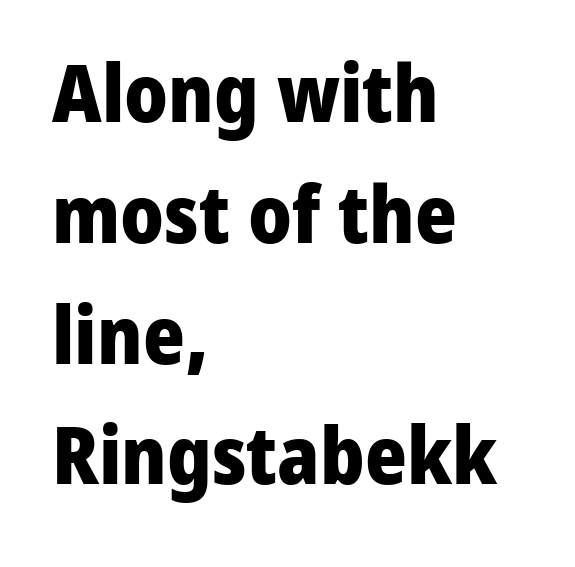
{"serif": "no", "italic": "no", "bold": "yes", "weight": "heavy", "width": "normal", "stroke_contrast": "low", "x_height": "medium", "monospaced": "no", "underline": "no", "align": "left", "line_spacing": "normal", "line_spacing_ratio": 1.51, "letter_spacing": "normal", "letter_spacing_em": 0.0, "glyph_px": 80}
